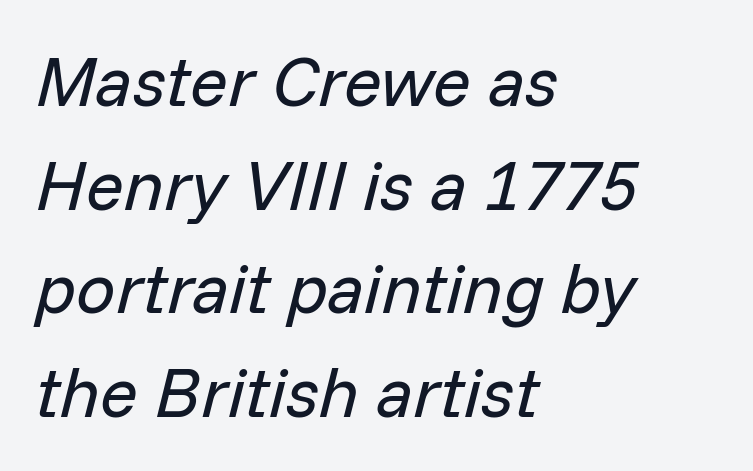
The image shows 70 px regular-weight type, italic (leaning right); set left-aligned, normal line spacing (1.48x), normal letter spacing, not underlined; low stroke contrast and a medium x-height.
